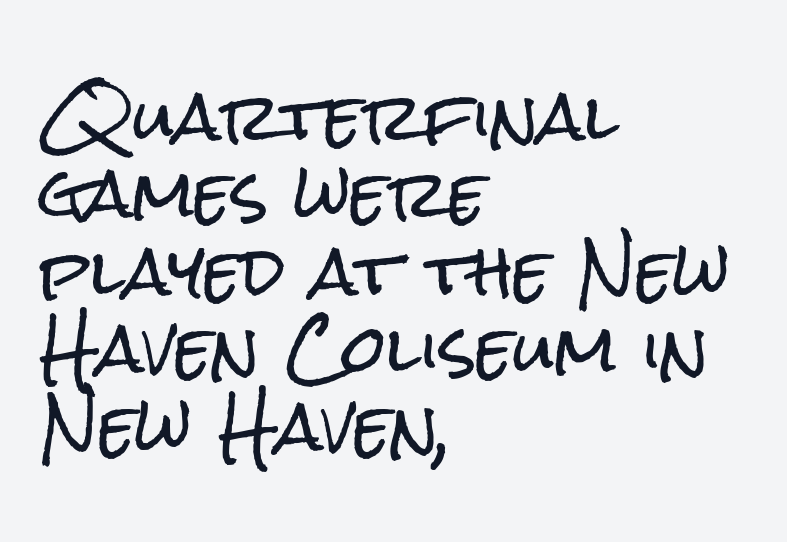
The image shows 64 px condensed sans-serif type, upright; set left-aligned, line spacing 1.21x, normal letter spacing, not underlined; low stroke contrast and a medium x-height.
